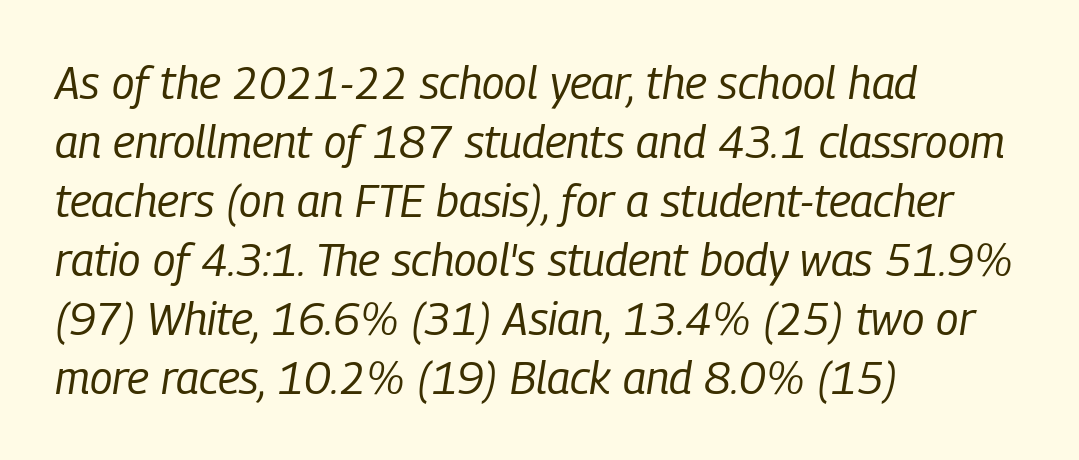
The image shows 45 px regular-weight, condensed type, italic (leaning right); set left-aligned, normal line spacing (1.31x), normal letter spacing, not underlined; low stroke contrast and a medium x-height.
